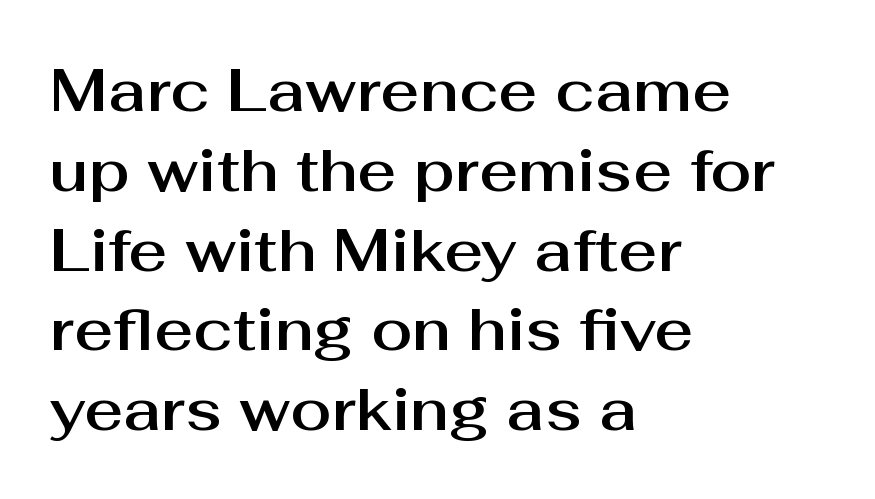
The image shows 60 px sans-serif type, upright; set left-aligned, normal line spacing (1.33x), normal letter spacing, not underlined; medium stroke contrast and a medium x-height.
